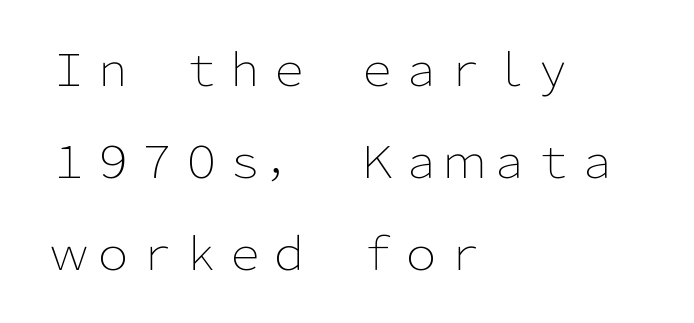
The image shows 44 px light sans-serif type, upright; set left-aligned, loose line spacing (2.09x), normal letter spacing, not underlined; low stroke contrast and a medium x-height.
